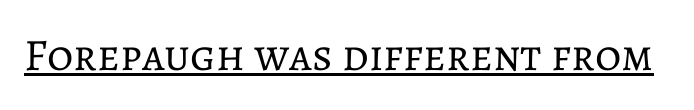
Q: Is the text bold? A: No.
Q: Is the text italic (slanted)? A: No, it is upright.
Q: Is the text underlined? A: Yes.
Q: Is the spacing between letters normal or unusually wide? A: Normal.
Q: Width (condensed, normal, or wide)? A: Normal.
Q: Stroke contrast? A: Low.
Q: x-height? A: Medium.
Q: Monospaced? A: No.
